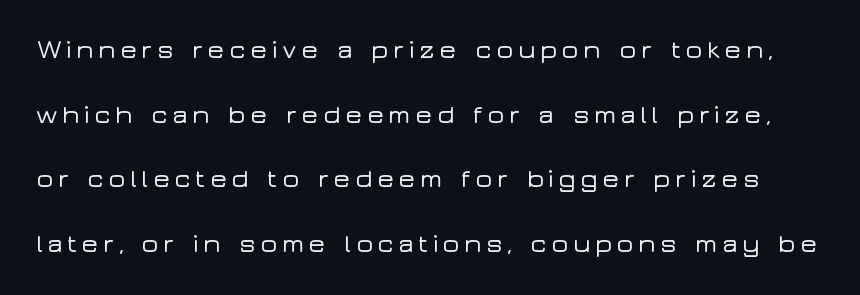
{"italic": "no", "underline": "no", "line_spacing": "loose", "line_spacing_ratio": 2.49, "glyph_px": 26}
